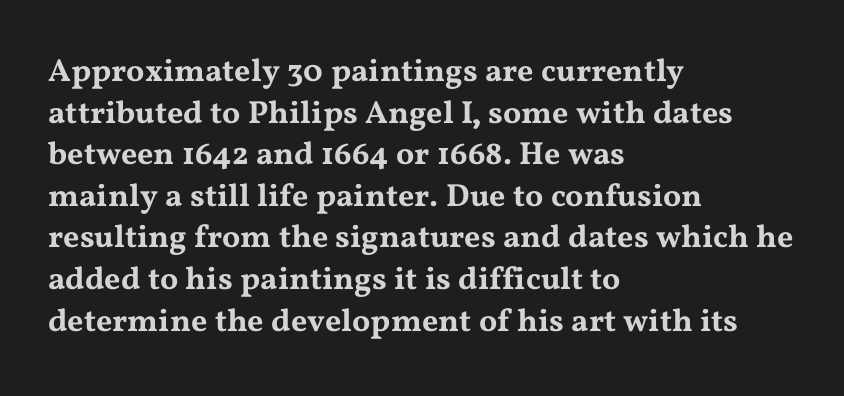
Q: Is the text italic (slanted)? A: No, it is upright.
Q: Is the typeface a serif or a sans-serif typeface? A: Serif.
Q: Is the text underlined? A: No.
Q: How is the paragraph aligned? A: Left-aligned.
Q: Is the spacing between letters normal or unusually wide? A: Normal.
Q: Is the spacing between lines tight, normal or loose? A: Normal.
Q: Width (condensed, normal, or wide)? A: Wide.
Q: Stroke contrast? A: Medium.
Q: x-height? A: Medium.
Q: Monospaced? A: No.
